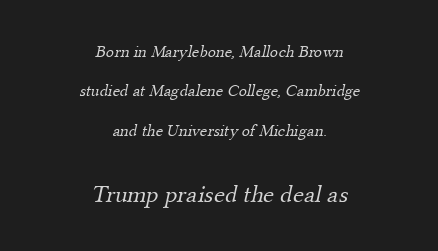
{"bold": "no", "underline": "no", "align": "center", "line_spacing": "loose", "line_spacing_ratio": 2.32, "letter_spacing": "normal", "letter_spacing_em": 0.0, "larger_block": "second", "size_ratio": 1.47, "glyph_px": 25}
